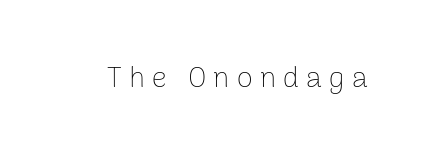
Q: Is the text bold? A: No.
Q: Is the text italic (slanted)? A: No, it is upright.
Q: Is the typeface a serif or a sans-serif typeface? A: Sans-serif.
Q: Is the text underlined? A: No.
Q: Is the spacing between letters normal or unusually wide? A: Unusually wide.
Q: Width (condensed, normal, or wide)? A: Normal.
Q: Stroke contrast? A: Low.
Q: x-height? A: Medium.
Q: Monospaced? A: No.
